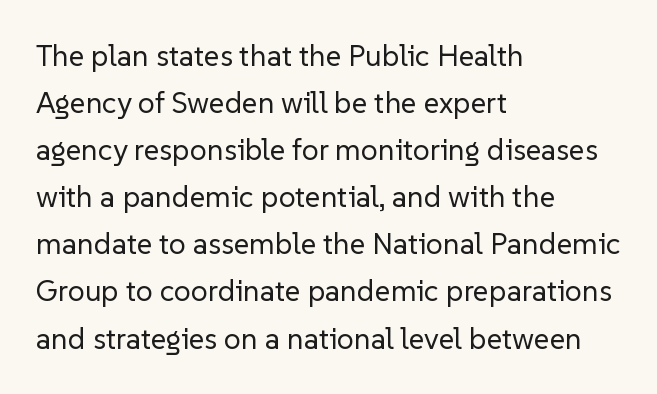
Q: Is the text bold? A: No.
Q: Is the text italic (slanted)? A: No, it is upright.
Q: Is the typeface a serif or a sans-serif typeface? A: Sans-serif.
Q: Is the text underlined? A: No.
Q: How is the paragraph aligned? A: Left-aligned.
Q: Is the spacing between letters normal or unusually wide? A: Normal.
Q: Is the spacing between lines tight, normal or loose? A: Normal.
Q: Width (condensed, normal, or wide)? A: Normal.
Q: Stroke contrast? A: Low.
Q: x-height? A: Medium.
Q: Monospaced? A: No.
